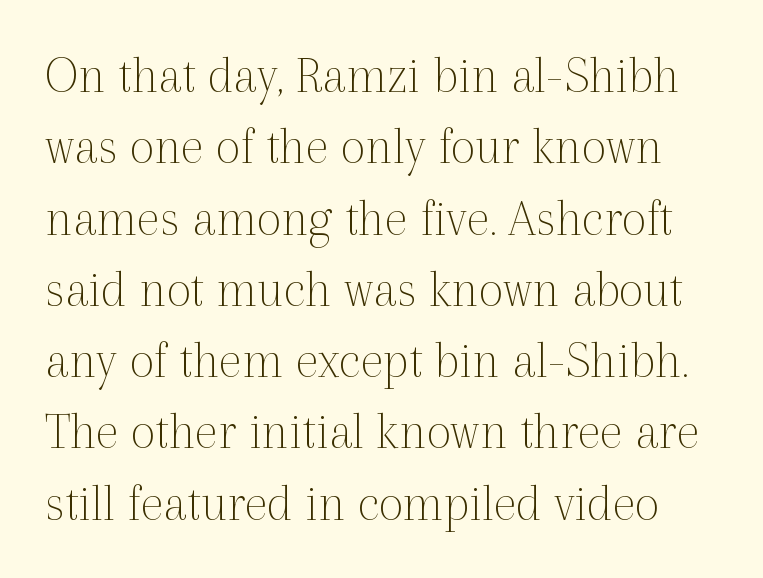
Only glyphs here, with clear space below each row. If you measured baseline to baseline, you'd find a middling distance. Unlike italic type, these characters show no tilt at all. These lines are rendered in a variable-pitch font. Look at the tracking — it's just the regular setting, nothing added.
